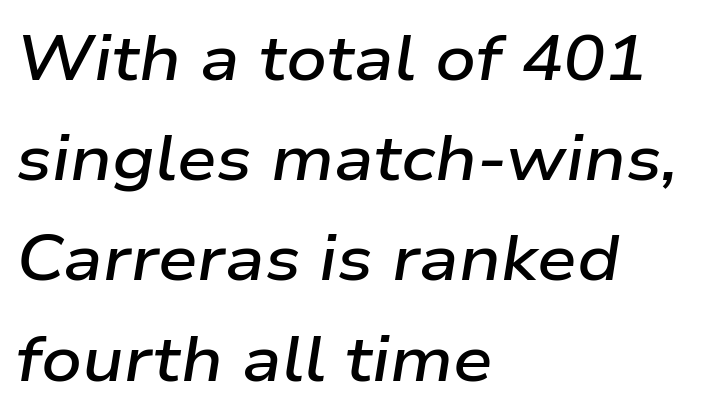
Q: Is the text bold? A: Semi-bold.
Q: Is the text italic (slanted)? A: Yes, it leans right by about 9 degrees.
Q: Is the text underlined? A: No.
Q: How is the paragraph aligned? A: Left-aligned.
Q: Is the spacing between letters normal or unusually wide? A: Normal.
Q: Is the spacing between lines tight, normal or loose? A: Normal.
Q: Width (condensed, normal, or wide)? A: Wide.
Q: Stroke contrast? A: Low.
Q: x-height? A: Medium.
Q: Monospaced? A: No.
